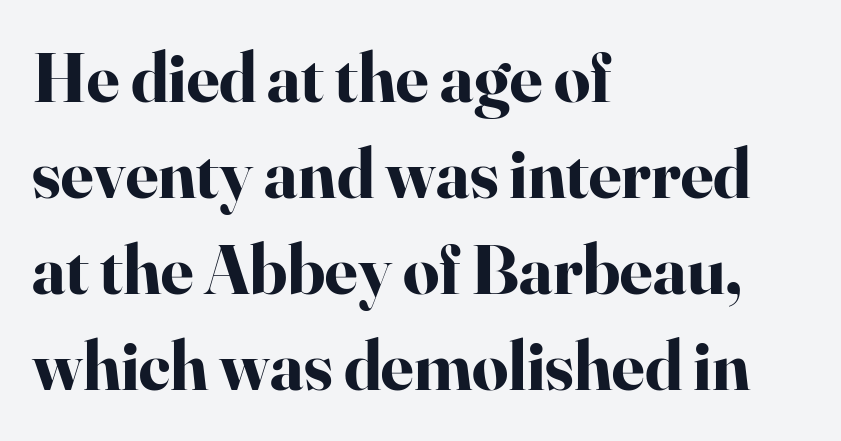
{"serif": "yes", "italic": "no", "bold": "yes", "weight": "bold", "width": "normal", "stroke_contrast": "high", "x_height": "small", "monospaced": "no", "underline": "no", "align": "left", "line_spacing": "normal", "line_spacing_ratio": 1.35, "letter_spacing": "normal", "letter_spacing_em": 0.0, "glyph_px": 71}
